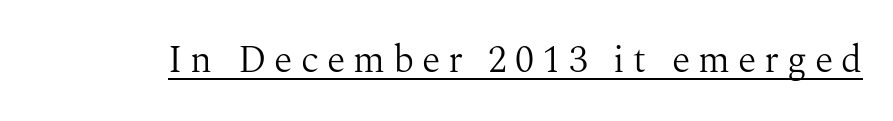
The lettering is marked with a stroke running underneath it. This sample has the flowing, uneven cadence of proportional lettering. Notice how the stems are strictly vertical — no italics here. The line texture is sparse and dotted thanks to wide tracking. The letters carry serifs — small finishing strokes at the ends of their stems.
